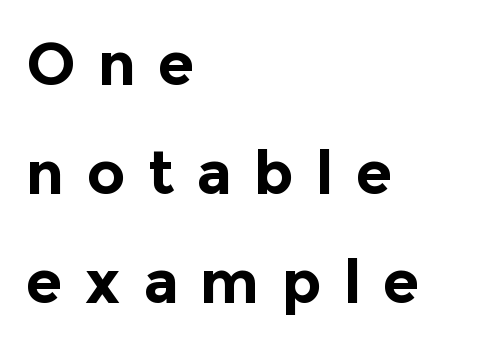
The letters advance in unequal steps, a hallmark of proportional type. Observe the wide spacing: letters keep a clear distance from each other. As a designer I'd log this as weight 700, bold. Do the letters lean? They stand straight. Where is the straight margin? On the left. The area under the type is left untouched.
